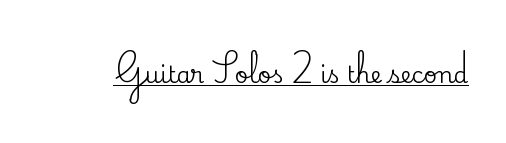
You can see a thin bar hugging the bottom of the glyphs. This rendering leaves character spacing at its baseline value. Style check: upright.
